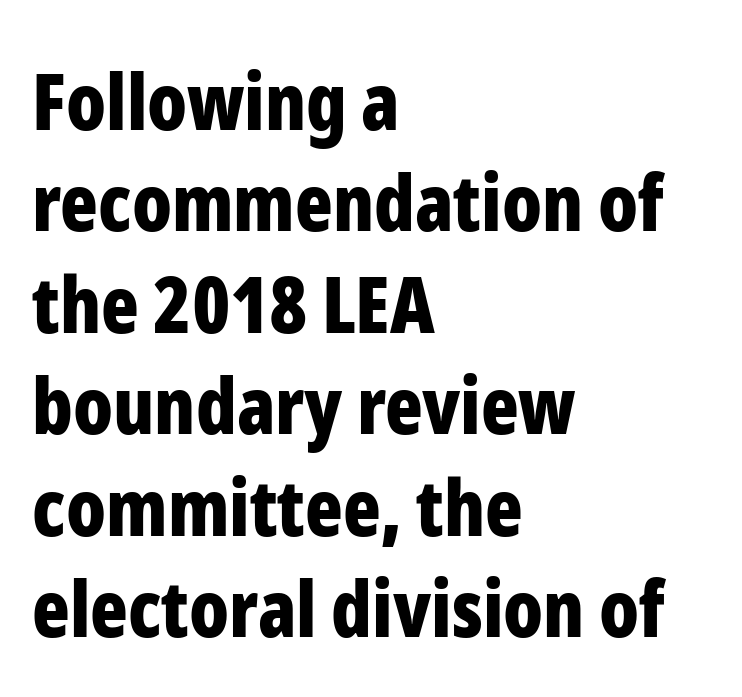
The image shows 78 px bold, condensed sans-serif type, upright; set left-aligned, normal line spacing (1.3x), normal letter spacing, not underlined; low stroke contrast and a medium x-height.
